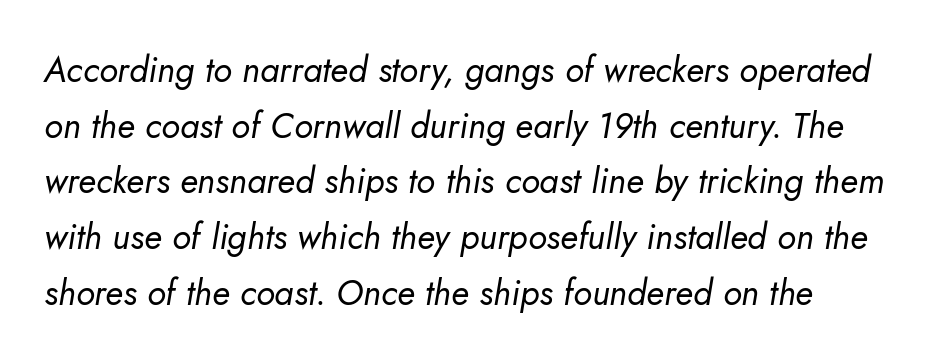
The image shows 35 px regular-weight type, italic (leaning right); set normal line spacing (1.59x), normal letter spacing, not underlined; low stroke contrast and a small x-height.
